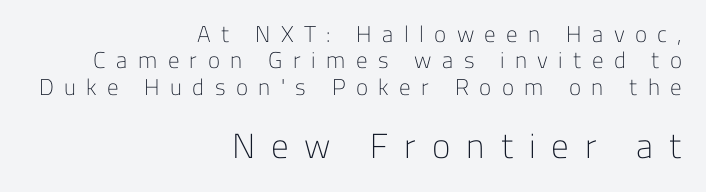
Q: Is the text bold? A: No.
Q: Is the text italic (slanted)? A: No, it is upright.
Q: Is the typeface a serif or a sans-serif typeface? A: Sans-serif.
Q: Is the text underlined? A: No.
Q: How is the paragraph aligned? A: Right-aligned.
Q: Is the spacing between letters normal or unusually wide? A: Unusually wide.
Q: Is the spacing between lines tight, normal or loose? A: Tight.
Q: Which block of text is set in a larger size, the first (top) or the second (bottom)? A: The second (bottom) one.
Q: Width (condensed, normal, or wide)? A: Normal.
Q: Stroke contrast? A: Low.
Q: x-height? A: Medium.
Q: Monospaced? A: No.
